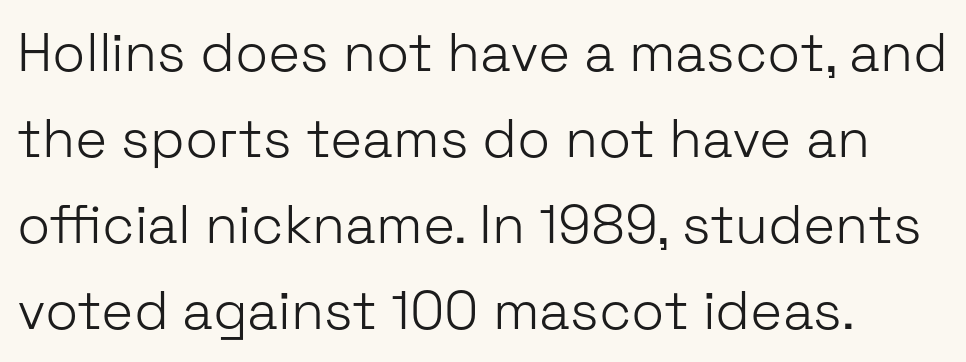
The image shows 54 px light sans-serif type, upright; set left-aligned, normal line spacing (1.59x), normal letter spacing, not underlined; low stroke contrast and a medium x-height.
